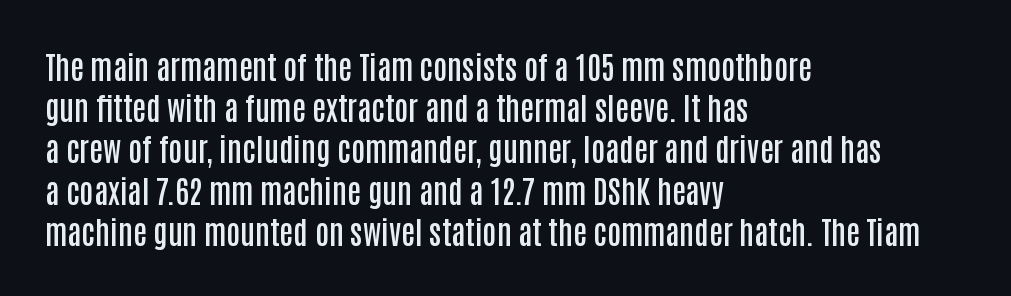
Q: Is the text bold? A: Semi-bold.
Q: Is the text italic (slanted)? A: No, it is upright.
Q: Is the typeface a serif or a sans-serif typeface? A: Sans-serif.
Q: Is the text underlined? A: No.
Q: How is the paragraph aligned? A: Left-aligned.
Q: Is the spacing between letters normal or unusually wide? A: Normal.
Q: Is the spacing between lines tight, normal or loose? A: Normal.
Q: Width (condensed, normal, or wide)? A: Condensed.
Q: Stroke contrast? A: Low.
Q: x-height? A: Large.
Q: Monospaced? A: No.
